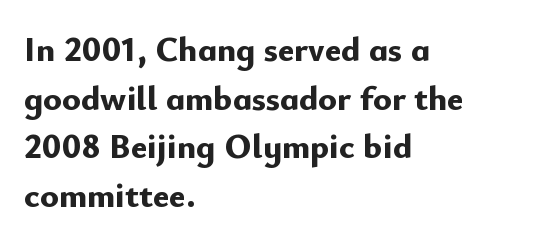
These lines are rendered in a variable-pitch font. Does the lettering tilt? It doesn't — this is upright. Thick stems and heavy bowls — unmistakably bold. Compared with typical body copy, the letter spacing here is the same. The glyphs in this specimen are sans serif. The passage shown stacks its lines at a standard gap.
